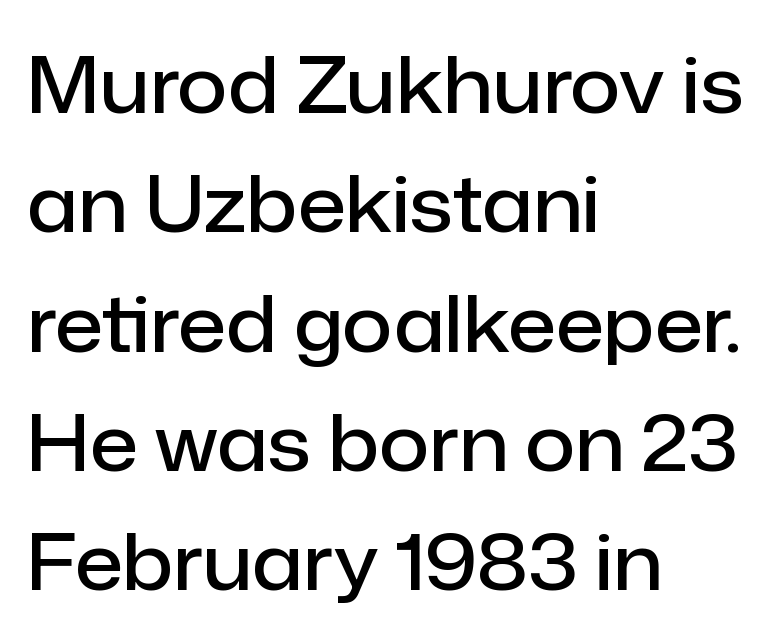
Q: Is the text bold? A: Semi-bold.
Q: Is the text italic (slanted)? A: No, it is upright.
Q: Is the typeface a serif or a sans-serif typeface? A: Sans-serif.
Q: Is the text underlined? A: No.
Q: How is the paragraph aligned? A: Left-aligned.
Q: Is the spacing between letters normal or unusually wide? A: Normal.
Q: Is the spacing between lines tight, normal or loose? A: Normal.
Q: Width (condensed, normal, or wide)? A: Normal.
Q: Stroke contrast? A: Low.
Q: x-height? A: Medium.
Q: Monospaced? A: No.
